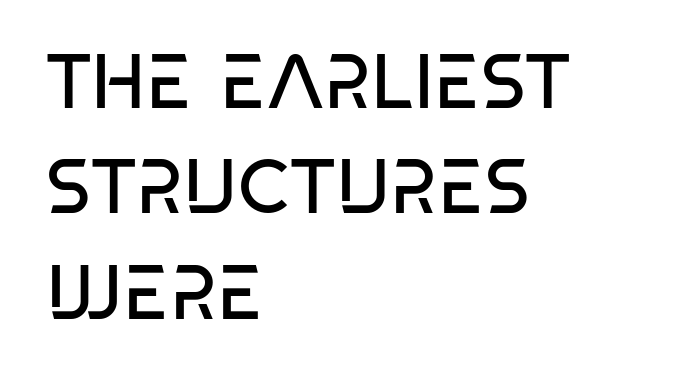
Interline gaps are of average width in this sample. Character widths vary here, with narrow letters taking less room than wide ones. Type without underlining. Notice how the passage keeps a crisp vertical edge on the left only. Ink coverage per letter is moderate at most.
